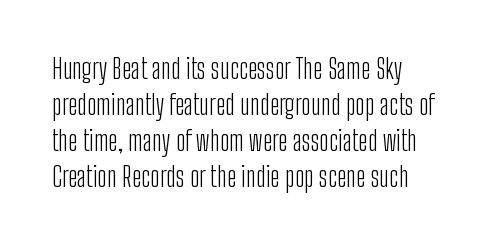
The image shows 27 px text type, upright; set left-aligned, normal line spacing (1.33x), normal letter spacing, not underlined.
